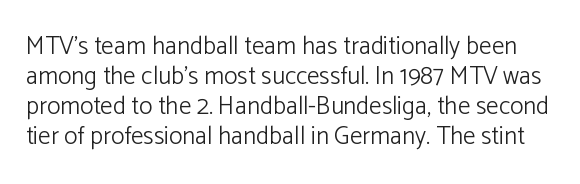
The image shows 25 px text type, upright; set line spacing 1.2x, normal letter spacing, not underlined.
